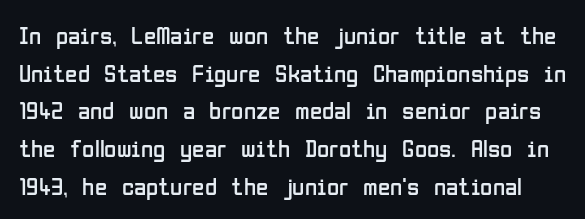
{"italic": "no", "bold": "no", "underline": "no", "line_spacing": "normal", "line_spacing_ratio": 1.51, "letter_spacing": "normal", "letter_spacing_em": 0.0, "glyph_px": 25}
